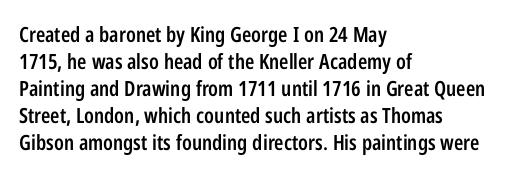
Posture: upright roman. Glance below the letters and you will spot only blank space. Its strokes are somewhat broadened, the hallmark of semibold type. Typeset ragged right — the left edge is the straight one.
